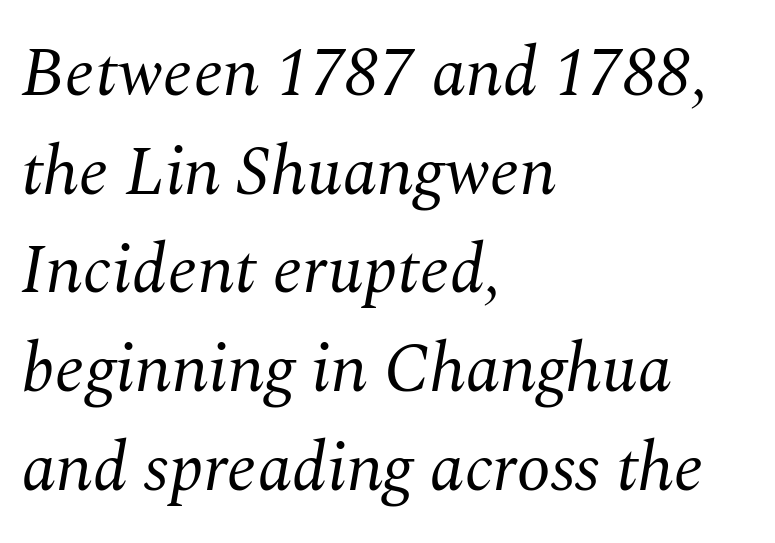
The image shows 69 px regular-weight serif type, italic (leaning right); set left-aligned, normal line spacing (1.43x), normal letter spacing, not underlined; medium stroke contrast and a medium x-height.
